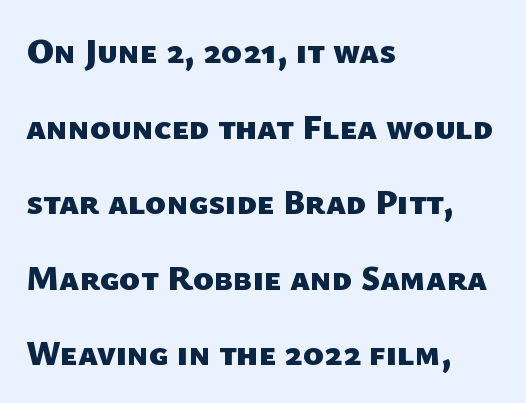
The image shows 35 px heavy sans-serif type; set left-aligned, loose line spacing (2.16x), normal letter spacing, not underlined; low stroke contrast and a medium x-height.
